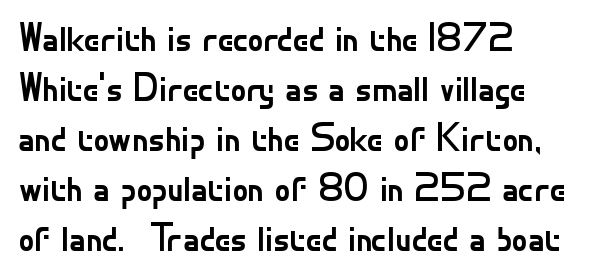
The image shows 39 px regular-weight sans-serif type, upright; set left-aligned, normal line spacing (1.28x), normal letter spacing, not underlined; low stroke contrast and a small x-height.
